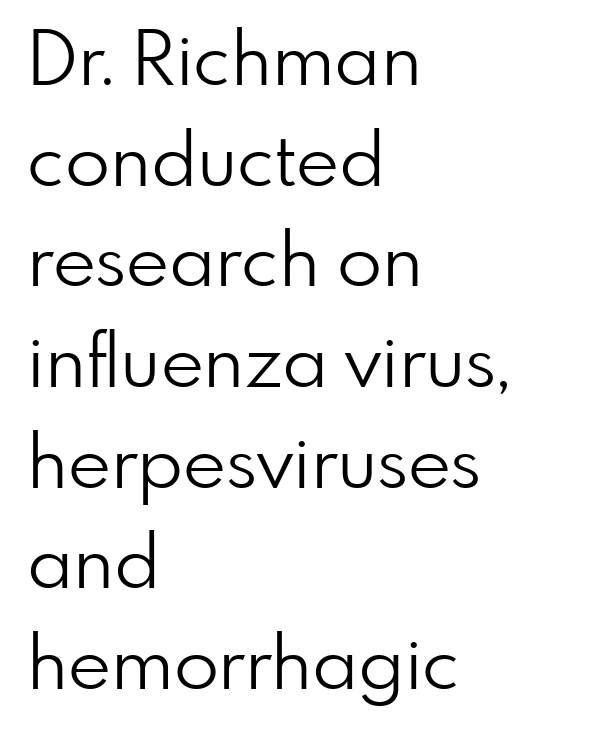
Between one letter and the next there's only the usual sliver of space. Ink coverage per letter is moderate at most. Descender tails drop into unmarked territory. Posture: vertical. Horizontally, the lines are justified to the leading edge only. The rendering uses a moderate line-height, typical for paragraphs.
